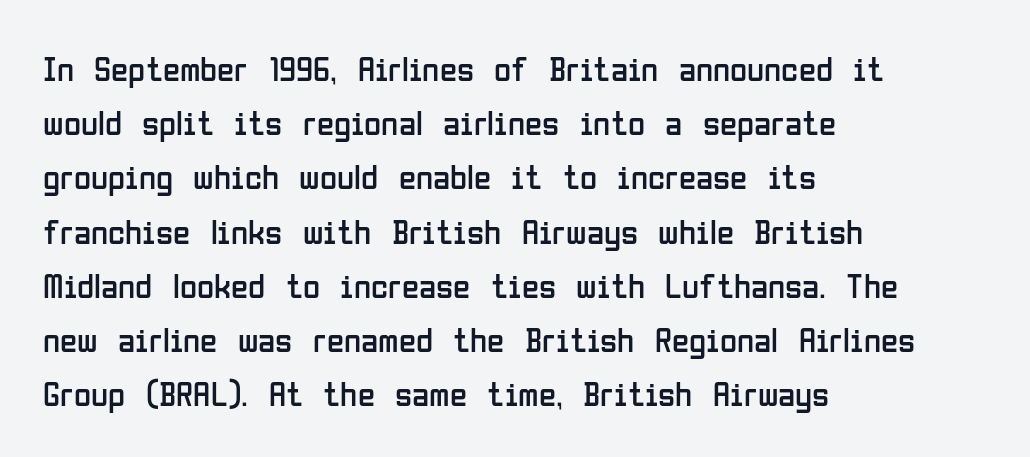
The image shows 35 px regular-weight, condensed sans-serif type, upright; set left-aligned, normal line spacing (1.55x), normal letter spacing, not underlined; low stroke contrast and a medium x-height.
